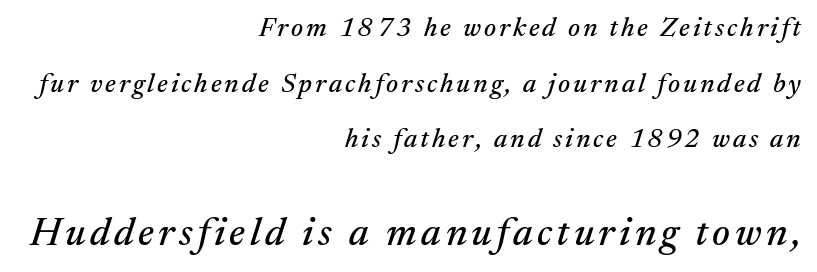
Students, observe: this is what heavily led, spacious text looks like. Serifs: yes, visible at the terminals of the letterforms. Do the characters align in a grid? No, the font is proportional. It's the slanting kind of type. Typeset ragged left — the right edge is the straight one. Anything drawn beneath the words? Only blank space.
